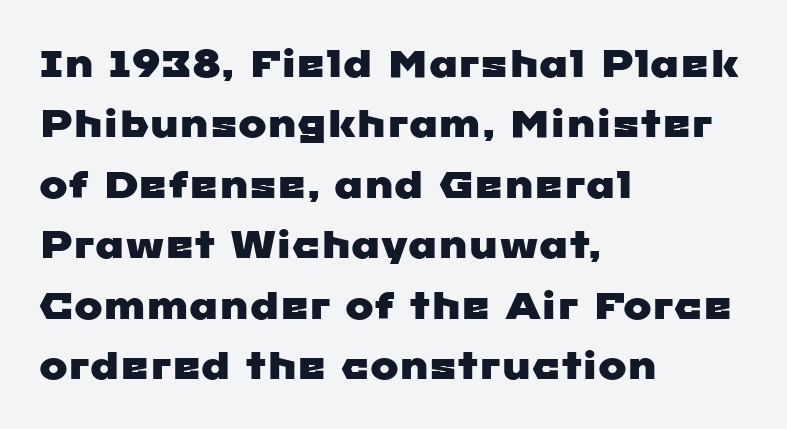
Q: Is the typeface a serif or a sans-serif typeface? A: Sans-serif.
Q: Is the text underlined? A: No.
Q: How is the paragraph aligned? A: Left-aligned.
Q: Is the spacing between letters normal or unusually wide? A: Normal.
Q: Is the spacing between lines tight, normal or loose? A: Normal.
Q: Width (condensed, normal, or wide)? A: Wide.
Q: Stroke contrast? A: Low.
Q: x-height? A: Medium.
Q: Monospaced? A: No.
